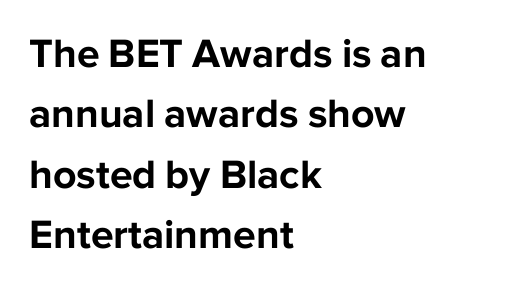
Q: Is the text bold? A: Yes.
Q: Is the text italic (slanted)? A: No, it is upright.
Q: Is the typeface a serif or a sans-serif typeface? A: Sans-serif.
Q: Is the text underlined? A: No.
Q: How is the paragraph aligned? A: Left-aligned.
Q: Is the spacing between letters normal or unusually wide? A: Normal.
Q: Is the spacing between lines tight, normal or loose? A: Normal.
Q: Width (condensed, normal, or wide)? A: Normal.
Q: Stroke contrast? A: Low.
Q: x-height? A: Medium.
Q: Monospaced? A: No.
